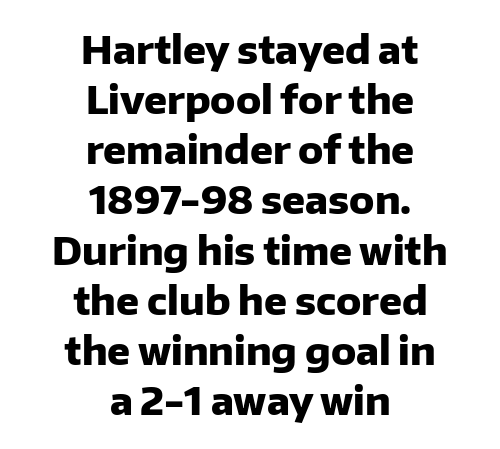
Each glyph is drawn with heavy, bold strokes. Standard letterfit; no display-style spreading of the glyphs. Any mark beneath the type? The region is blank. This sample is center-justified, so both line endings float freely. Here the designer chose a conventional face with non-uniform glyph widths.
